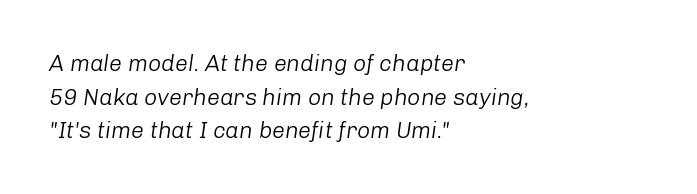
{"italic": "yes", "lean": "right", "slant_degrees": 8, "bold": "no", "underline": "no", "align": "left", "line_spacing": "normal", "line_spacing_ratio": 1.46, "letter_spacing": "normal", "letter_spacing_em": 0.0, "glyph_px": 23}
